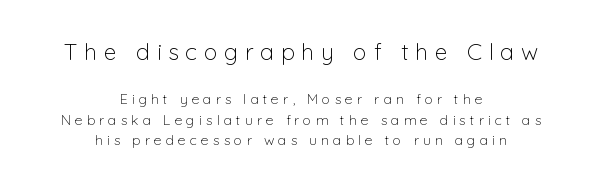
The image shows 23 px text type, upright; set centered, normal line spacing (1.49x), unusually wide letter spacing (+0.29 em), not underlined; the first (top) block is 1.64x larger.
